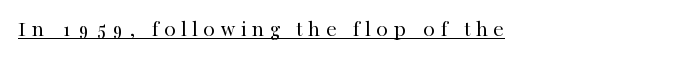
Q: Is the text bold? A: No.
Q: Is the text italic (slanted)? A: No, it is upright.
Q: Is the text underlined? A: Yes.
Q: How is the paragraph aligned? A: Left-aligned.
Q: Is the spacing between letters normal or unusually wide? A: Unusually wide.
